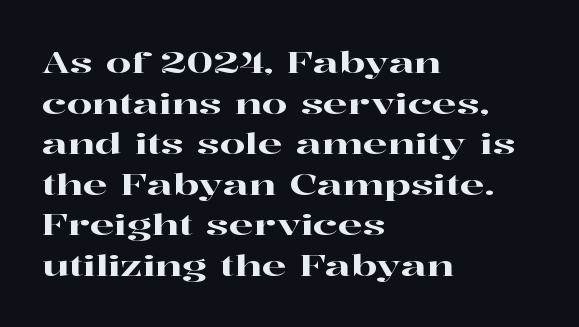
Q: Is the text italic (slanted)? A: No, it is upright.
Q: Is the typeface a serif or a sans-serif typeface? A: Serif.
Q: Is the text underlined? A: No.
Q: How is the paragraph aligned? A: Left-aligned.
Q: Is the spacing between letters normal or unusually wide? A: Normal.
Q: Is the spacing between lines tight, normal or loose? A: Normal.
Q: Width (condensed, normal, or wide)? A: Wide.
Q: Stroke contrast? A: High.
Q: x-height? A: Medium.
Q: Monospaced? A: No.
